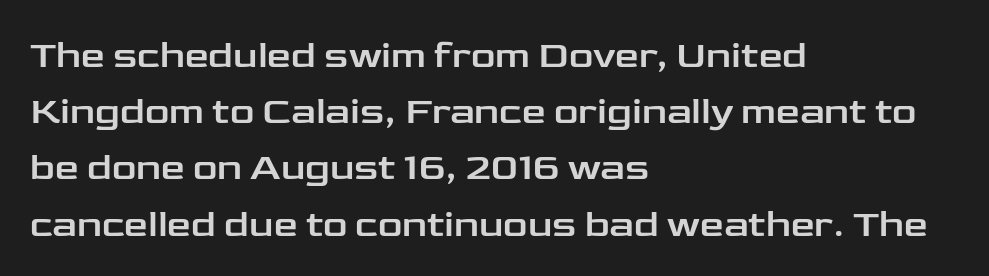
The image shows 38 px wide sans-serif type, upright; set left-aligned, normal line spacing (1.48x), normal letter spacing, not underlined; low stroke contrast and a medium x-height.
